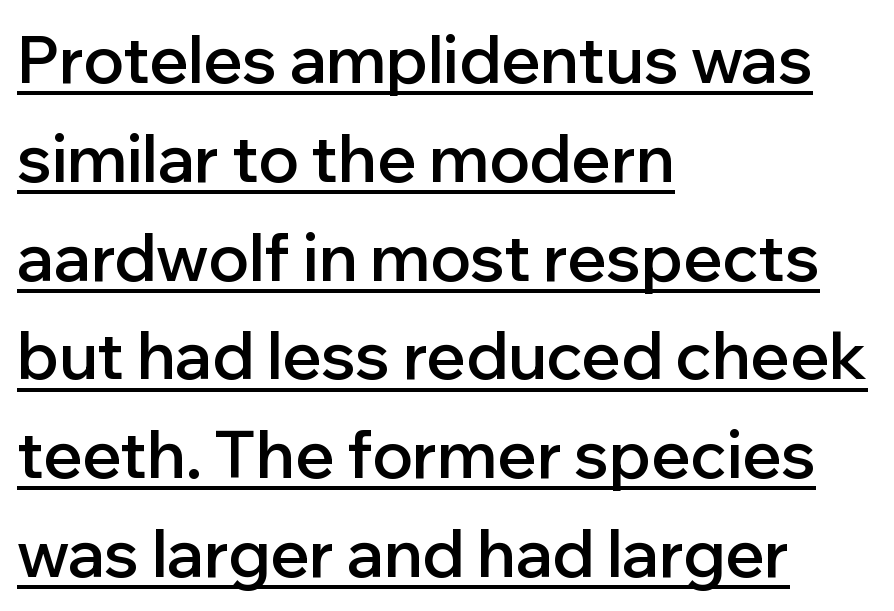
{"serif": "no", "italic": "no", "bold": "semi", "weight": "semibold", "width": "normal", "stroke_contrast": "low", "x_height": "medium", "monospaced": "no", "underline": "yes", "align": "left", "line_spacing": "normal", "line_spacing_ratio": 1.52, "letter_spacing": "normal", "letter_spacing_em": 0.0, "glyph_px": 65}
